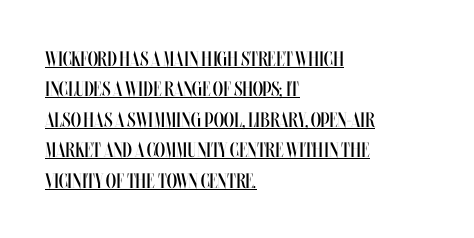
The image shows 21 px text type, upright; set left-aligned, normal line spacing (1.45x), normal letter spacing, underlined.
